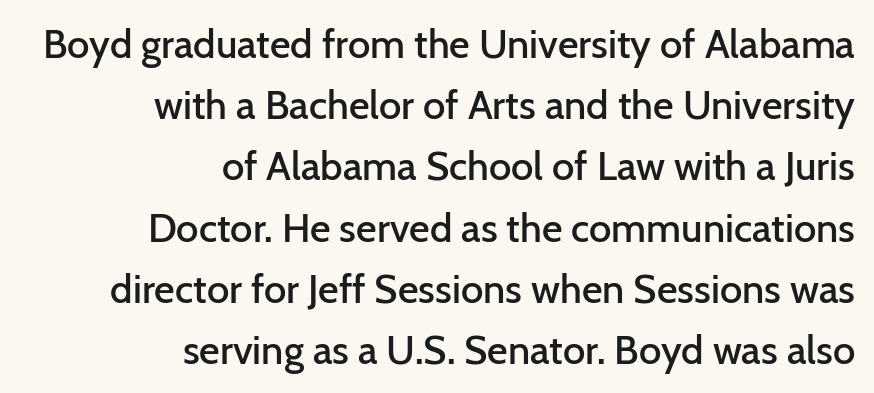
{"serif": "no", "italic": "no", "bold": "semi", "weight": "semibold", "width": "normal", "stroke_contrast": "low", "x_height": "medium", "monospaced": "no", "underline": "no", "align": "right", "line_spacing": "normal", "line_spacing_ratio": 1.53, "letter_spacing": "normal", "letter_spacing_em": 0.0, "glyph_px": 40}
